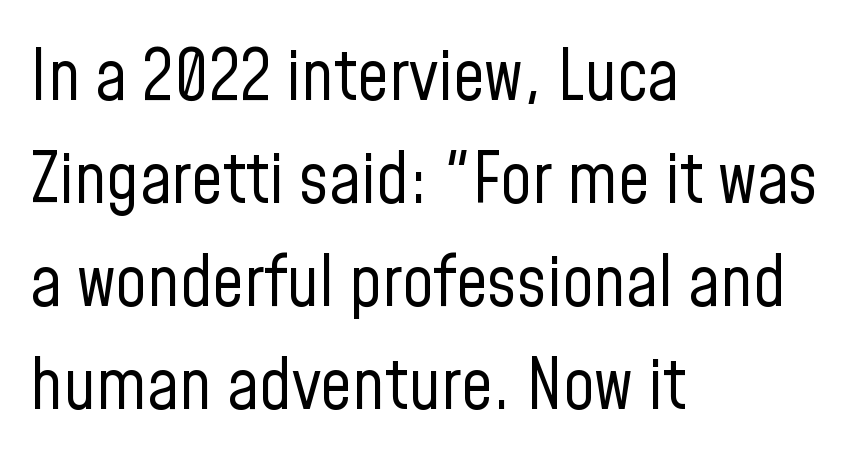
The passage shown stacks its lines at a standard gap. You could call the tracking neutral — neither tight nor loose. Think of a printed novel: that variable character pitch is what you see here. Bare-footed words on every line. The letterforms sit at book weight or below. Typeset ragged right — the left edge is the straight one.
